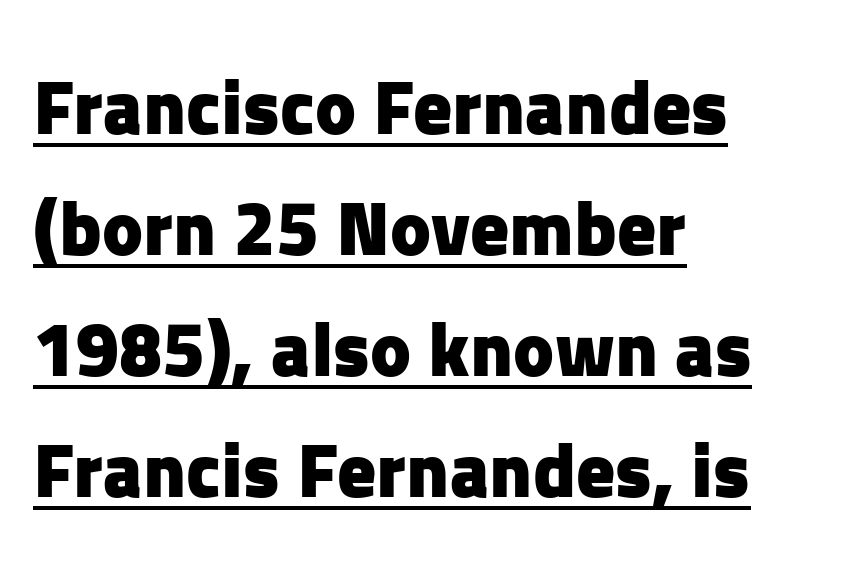
{"serif": "no", "italic": "no", "bold": "yes", "weight": "heavy", "width": "normal", "stroke_contrast": "low", "x_height": "medium", "monospaced": "no", "underline": "yes", "align": "left", "line_spacing": "normal", "line_spacing_ratio": 1.57, "letter_spacing": "normal", "letter_spacing_em": 0.0, "glyph_px": 77}
